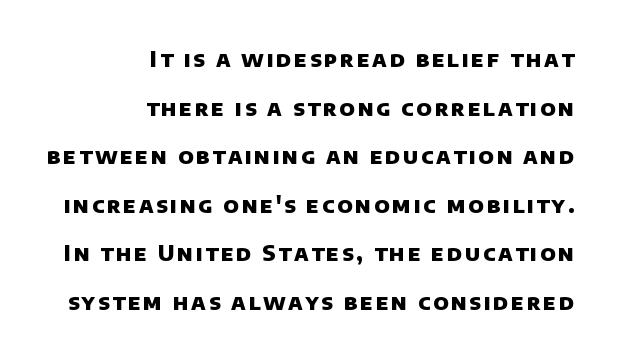
Q: Is the text bold? A: Yes.
Q: Is the text underlined? A: No.
Q: How is the paragraph aligned? A: Right-aligned.
Q: Is the spacing between lines tight, normal or loose? A: Loose.
